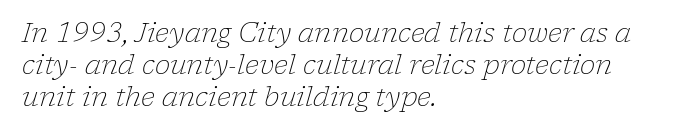
Q: Is the text bold? A: No.
Q: Is the text italic (slanted)? A: Yes, it leans right by about 17 degrees.
Q: Is the text underlined? A: No.
Q: How is the paragraph aligned? A: Left-aligned.
Q: Is the spacing between letters normal or unusually wide? A: Normal.
